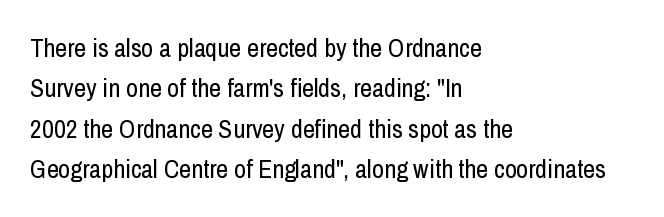
Check the space under the baseline: it is left empty. The type sits square on the baseline with zero lean. Line spacing here is normal. Casual observation: everything's shoved over to the left. Honestly, the letter spacing is just normal — you wouldn't notice it.
